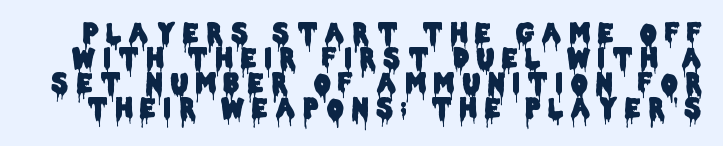
{"italic": "no", "underline": "no", "line_spacing": "tight", "line_spacing_ratio": 0.96, "letter_spacing": "wide", "letter_spacing_em": 0.31, "glyph_px": 26}
